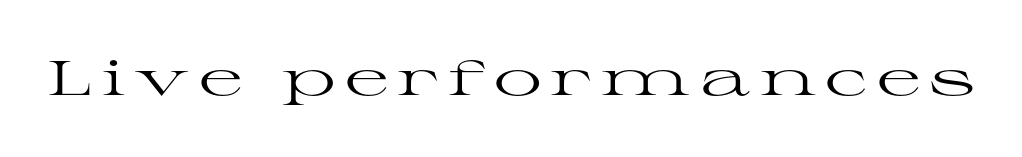
Q: Is the text bold? A: No.
Q: Is the text italic (slanted)? A: No, it is upright.
Q: Is the typeface a serif or a sans-serif typeface? A: Serif.
Q: Is the text underlined? A: No.
Q: Width (condensed, normal, or wide)? A: Wide.
Q: Stroke contrast? A: High.
Q: x-height? A: Medium.
Q: Monospaced? A: No.
